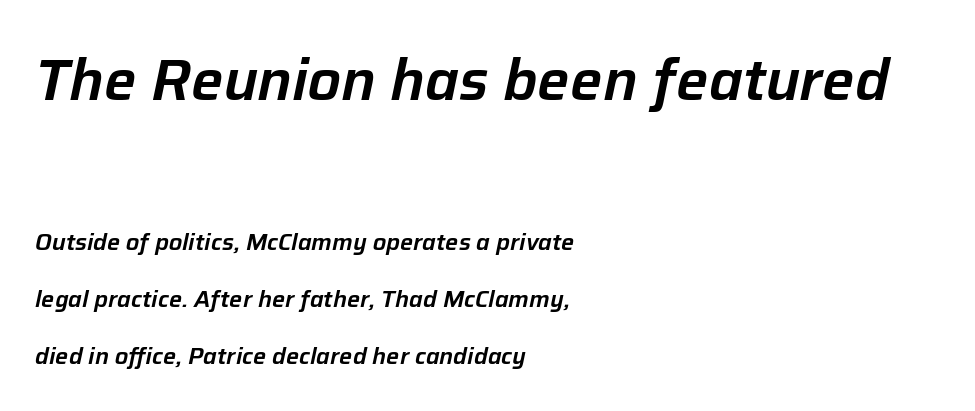
The image shows 57 px text type, italic (leaning right); set left-aligned, loose line spacing (2.49x), normal letter spacing, not underlined; the first (top) block is 2.48x larger; low stroke contrast and a medium x-height.
